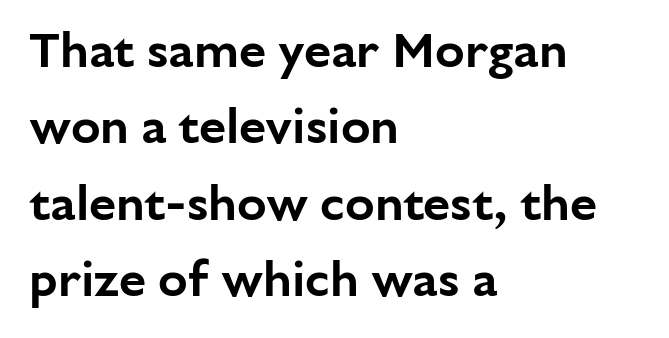
{"serif": "no", "italic": "no", "width": "normal", "stroke_contrast": "low", "x_height": "medium", "monospaced": "no", "underline": "no", "align": "left", "line_spacing": "normal", "line_spacing_ratio": 1.56, "letter_spacing": "normal", "letter_spacing_em": 0.0, "glyph_px": 49}
